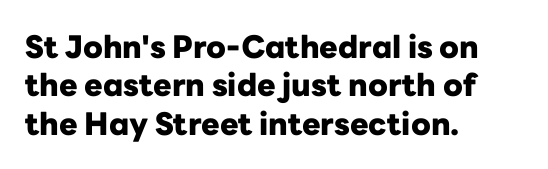
The image shows 31 px heavy sans-serif type, upright; set left-aligned, line spacing 1.24x, normal letter spacing, not underlined; low stroke contrast and a medium x-height.
